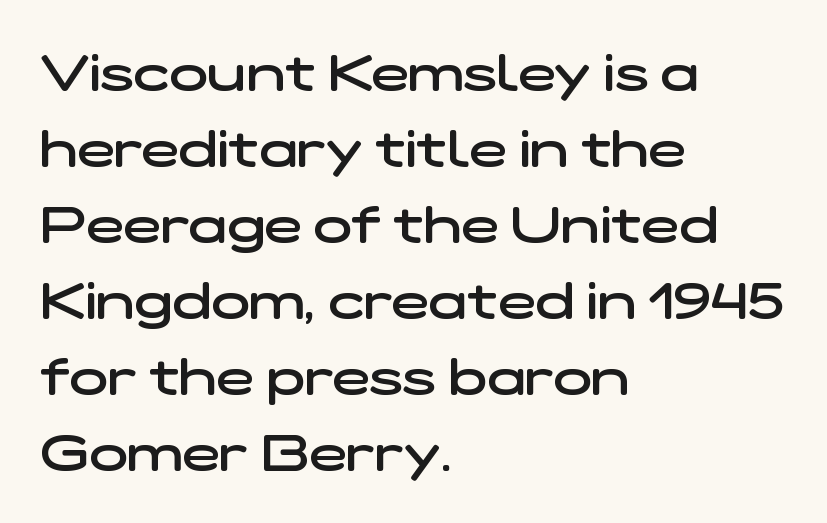
The text block is weighted toward the left margin, trailing off unevenly rightward. Each glyph is drawn with semibold strokes, heavier than normal yet not fully bold. The rows are spaced the way most documents space them. Descenders hang freely into open space.
